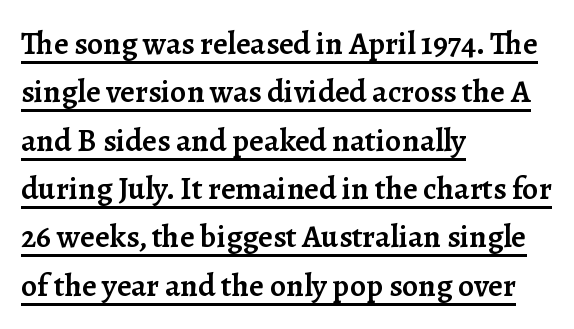
Q: Is the text bold? A: Semi-bold.
Q: Is the text italic (slanted)? A: No, it is upright.
Q: Is the typeface a serif or a sans-serif typeface? A: Serif.
Q: Is the text underlined? A: Yes.
Q: How is the paragraph aligned? A: Left-aligned.
Q: Is the spacing between letters normal or unusually wide? A: Normal.
Q: Is the spacing between lines tight, normal or loose? A: Normal.
Q: Width (condensed, normal, or wide)? A: Normal.
Q: Stroke contrast? A: Low.
Q: x-height? A: Medium.
Q: Monospaced? A: No.
